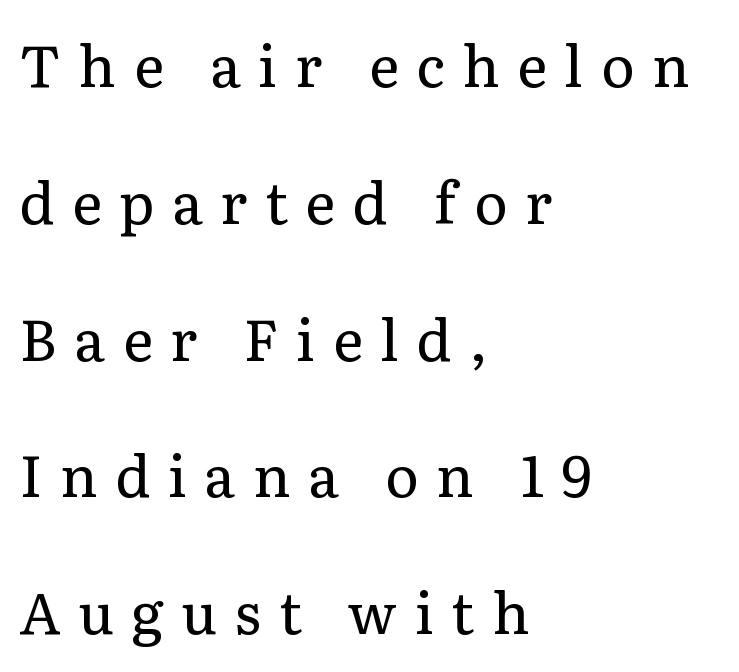
The image shows 57 px regular-weight serif type, upright; set left-aligned, loose line spacing (2.4x), unusually wide letter spacing (+0.31 em), not underlined; low stroke contrast and a medium x-height.
